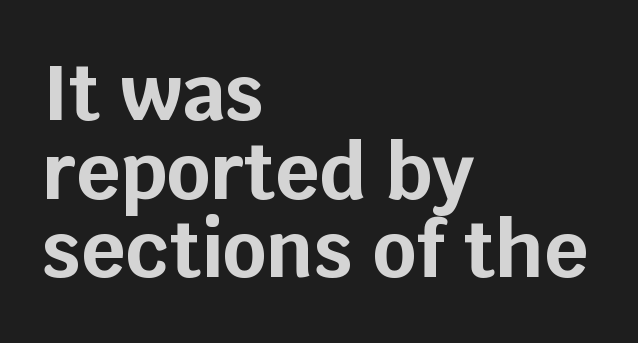
The image shows 77 px bold sans-serif type, upright; set left-aligned, tight line spacing (1.02x), normal letter spacing, not underlined; low stroke contrast and a large x-height.
